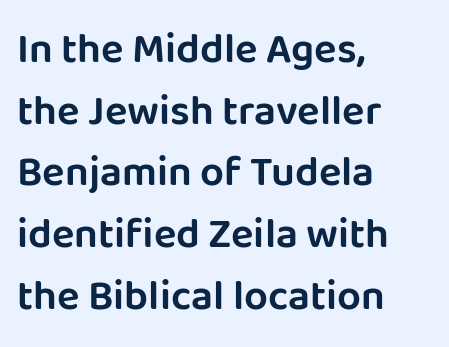
The image shows 42 px sans-serif type, upright; set left-aligned, normal line spacing (1.47x), normal letter spacing, not underlined; low stroke contrast and a large x-height.
